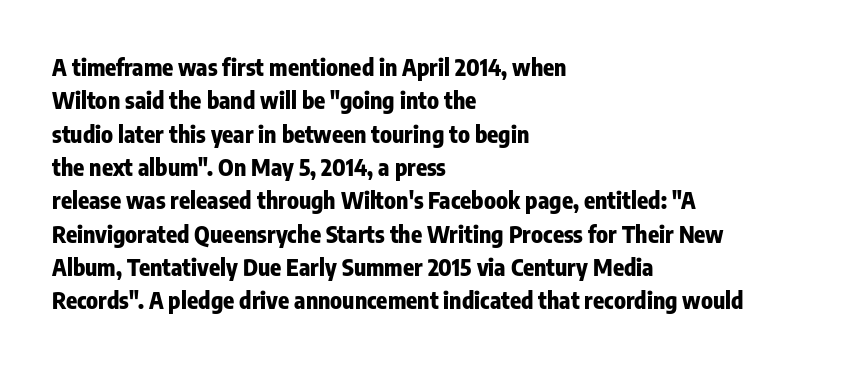
Every letter is thick-stroked: bold, no question. The space directly below the letters is spotless. How would I describe the line gaps? Plain and ordinary. A classic flush-left, rag-right setting is used for this passage. The specimen reads as upright at a glance.
